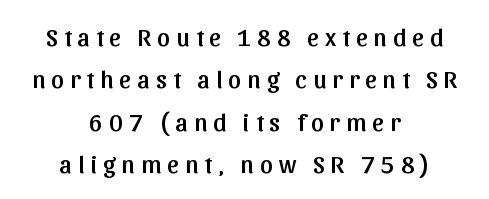
Neither beginnings nor endings align; midpoints do. The space directly below the letters is spotless. The rows are spaced the way most documents space them. The rendering inserts visible extra space after every character. No italicization has been applied; the sample stays upright.
